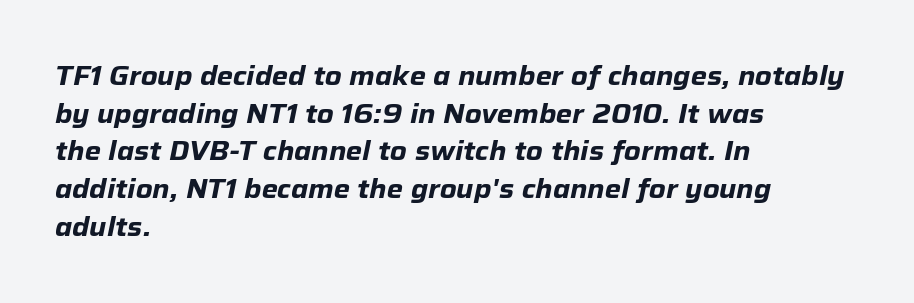
Does the copy run flush right? No — it runs flush left. Weight: bold. A clean baseline with only descenders dipping below it. This is oblique type, the kind used for emphasis or titles. Glyph-to-glyph distance matches everyday printed text. Vertical spacing — default.
